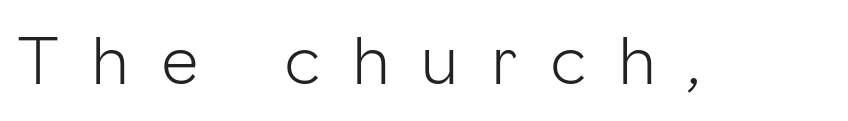
Spacing between characters has been opened up far beyond the box default. Examine the stroke ends and you'll find no serifs. If you drew a line through each stem, it would be perfectly vertical. Is the stroke heavy? The answer is a plain regular-or-lighter. Descenders hang freely into open space.
